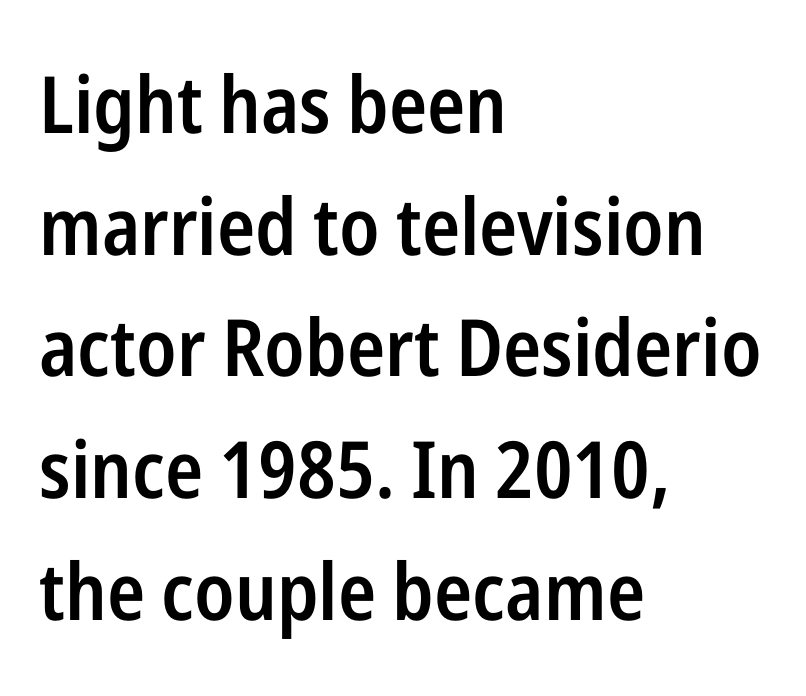
Each new line begins a customary step beneath the previous one. These lines are composed in type without serifs. This rendering uses left alignment, leaving the right contour irregular. A clean baseline with only descenders dipping below it. A bit beefed up — I'd call it semibold rather than bold. Each letter keeps its own natural width here, so spacing adapts to shape.
